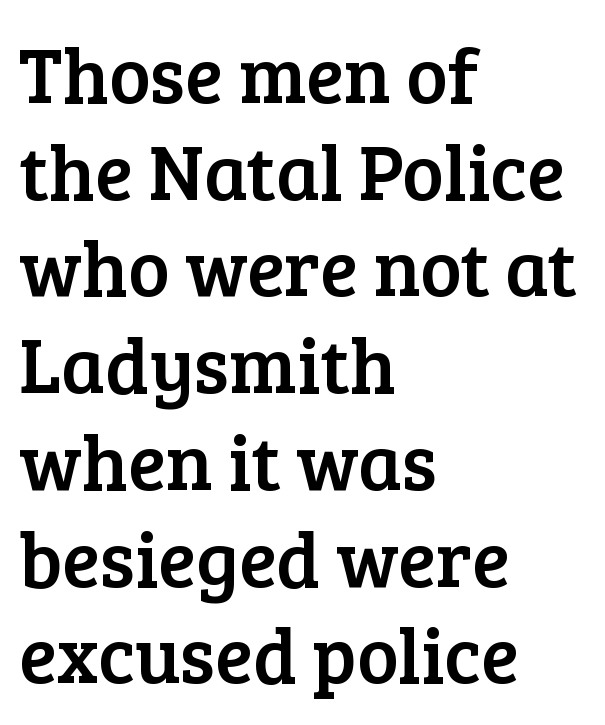
The image shows 78 px serif type, upright; set left-aligned, line spacing 1.24x, normal letter spacing, not underlined; low stroke contrast and a medium x-height.
